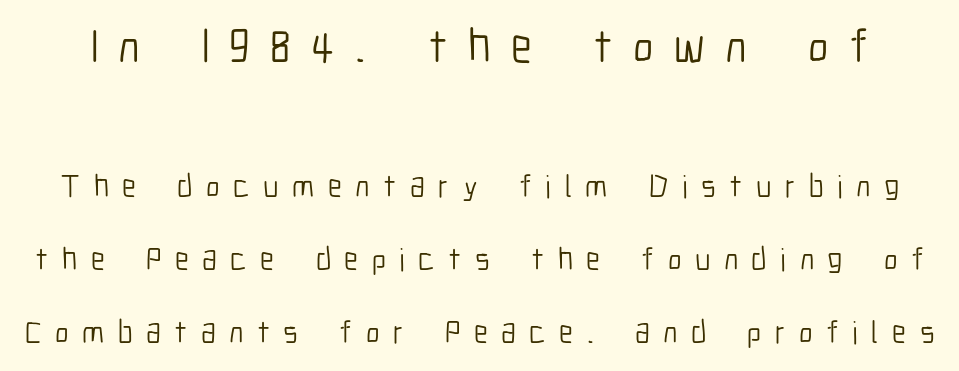
Q: Is the text bold? A: No.
Q: Is the text italic (slanted)? A: No, it is upright.
Q: Is the typeface a serif or a sans-serif typeface? A: Sans-serif.
Q: Is the text underlined? A: No.
Q: Is the spacing between letters normal or unusually wide? A: Unusually wide.
Q: Is the spacing between lines tight, normal or loose? A: Loose.
Q: Which block of text is set in a larger size, the first (top) or the second (bottom)? A: The first (top) one.
Q: Width (condensed, normal, or wide)? A: Condensed.
Q: Stroke contrast? A: Low.
Q: x-height? A: Medium.
Q: Monospaced? A: No.
